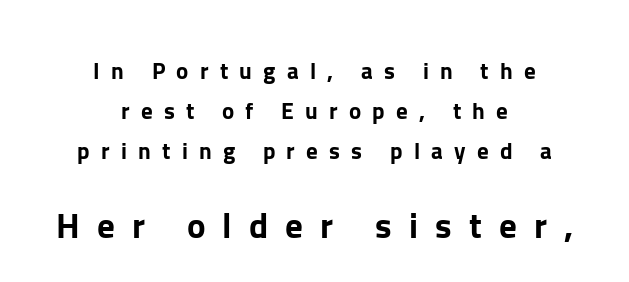
Q: Is the text italic (slanted)? A: No, it is upright.
Q: Is the typeface a serif or a sans-serif typeface? A: Sans-serif.
Q: Is the text underlined? A: No.
Q: How is the paragraph aligned? A: Centered.
Q: Is the spacing between letters normal or unusually wide? A: Unusually wide.
Q: Which block of text is set in a larger size, the first (top) or the second (bottom)? A: The second (bottom) one.
Q: Width (condensed, normal, or wide)? A: Normal.
Q: Stroke contrast? A: Low.
Q: x-height? A: Medium.
Q: Monospaced? A: No.
